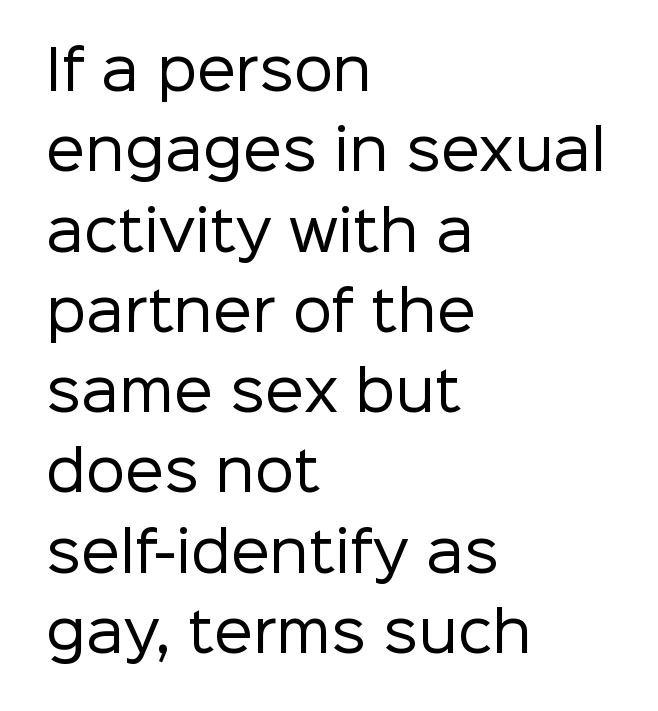
{"serif": "no", "italic": "no", "bold": "no", "weight": "regular", "width": "normal", "stroke_contrast": "low", "x_height": "medium", "monospaced": "no", "underline": "no", "align": "left", "line_spacing": "normal", "line_spacing_ratio": 1.46, "letter_spacing": "normal", "letter_spacing_em": 0.0, "glyph_px": 55}
